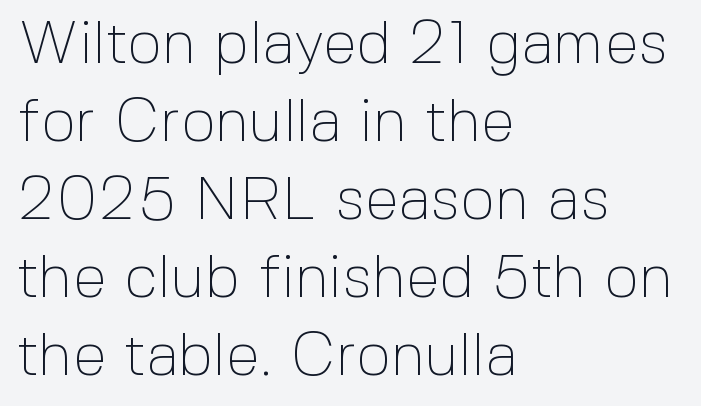
{"serif": "no", "italic": "no", "bold": "no", "weight": "thin", "width": "normal", "x_height": "medium", "monospaced": "no", "underline": "no", "align": "left", "line_spacing": "normal", "line_spacing_ratio": 1.28, "letter_spacing": "normal", "letter_spacing_em": 0.0, "glyph_px": 61}
